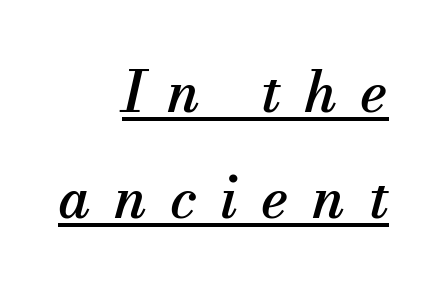
Underlining? Definitely there. The passage shown is typeset with a serif family. Note the varied advance widths — an 'i' is clearly narrower than an 'm'. There is plenty of visible air inserted between adjacent glyphs. A flush-right, rag-left setting is used for this passage. In terms of posture, this sample is oblique.
